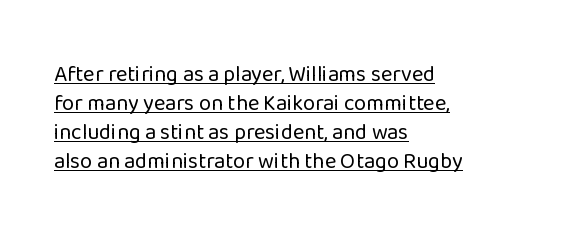
The image shows 22 px text type, upright; set left-aligned, normal line spacing (1.32x), normal letter spacing, underlined.
